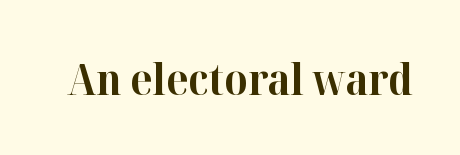
The strip under each line holds only bare page. Every letter is thick-stroked: bold, no question. Looks like regular typesetting: each glyph gets only the width it needs. Tracking here is standard; glyphs follow each other at the usual distance.
